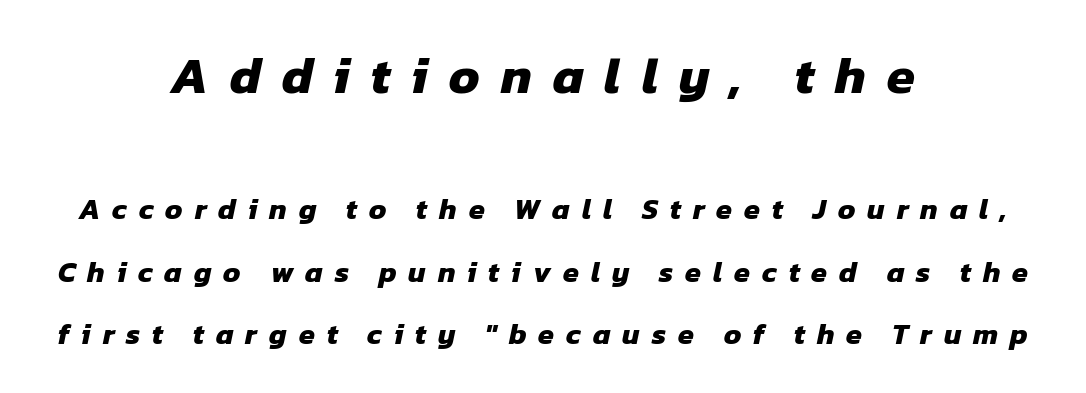
{"serif": "no", "bold": "yes", "weight": "heavy", "width": "normal", "stroke_contrast": "low", "x_height": "medium", "monospaced": "no", "underline": "no", "align": "center", "line_spacing": "loose", "line_spacing_ratio": 2.16, "letter_spacing": "wide", "letter_spacing_em": 0.41, "larger_block": "first", "size_ratio": 1.76, "glyph_px": 51}
